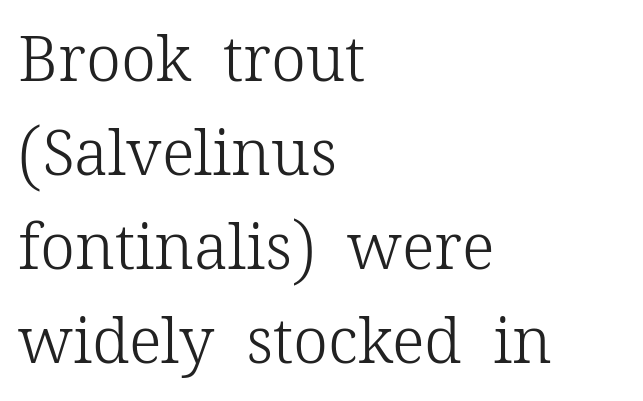
The image shows 63 px light serif type, upright; set left-aligned, normal line spacing (1.49x), normal letter spacing, not underlined; low stroke contrast and a medium x-height.
